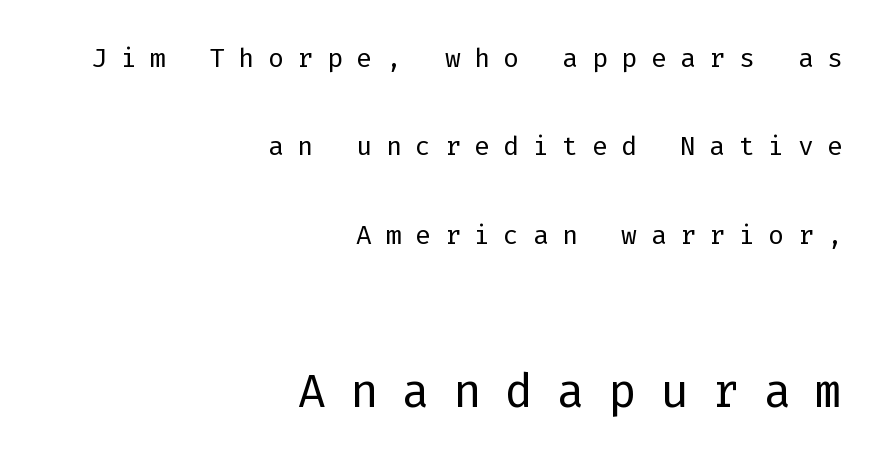
Q: Is the text bold? A: No.
Q: Is the text italic (slanted)? A: No, it is upright.
Q: Is the typeface a serif or a sans-serif typeface? A: Sans-serif.
Q: Is the text underlined? A: No.
Q: How is the paragraph aligned? A: Right-aligned.
Q: Is the spacing between letters normal or unusually wide? A: Unusually wide.
Q: Is the spacing between lines tight, normal or loose? A: Loose.
Q: Which block of text is set in a larger size, the first (top) or the second (bottom)? A: The second (bottom) one.
Q: Width (condensed, normal, or wide)? A: Normal.
Q: Stroke contrast? A: Low.
Q: x-height? A: Medium.
Q: Monospaced? A: Yes.
